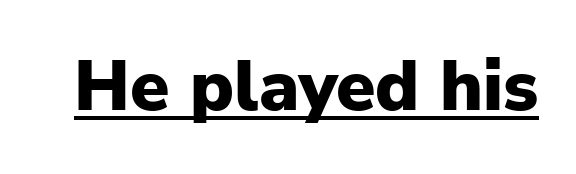
{"serif": "no", "italic": "no", "bold": "yes", "weight": "heavy", "width": "normal", "stroke_contrast": "low", "x_height": "medium", "monospaced": "no", "underline": "yes", "letter_spacing": "normal", "letter_spacing_em": 0.0, "glyph_px": 71}
